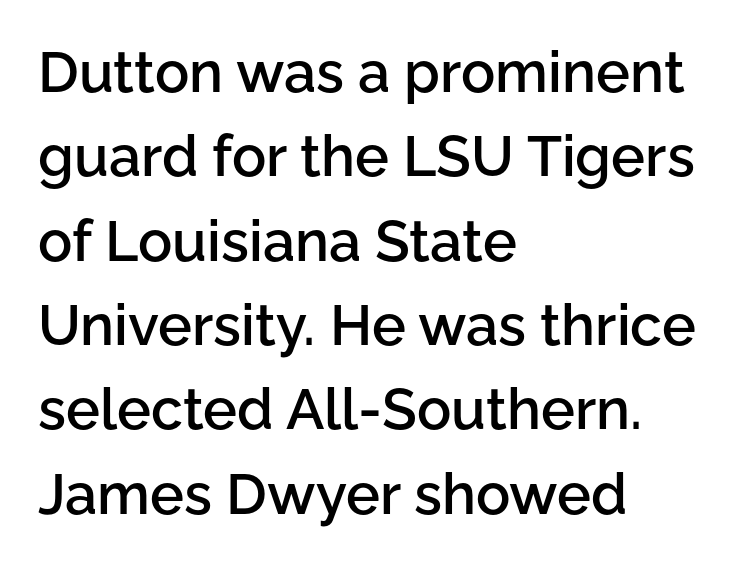
{"serif": "no", "italic": "no", "bold": "semi", "weight": "semibold", "width": "normal", "stroke_contrast": "low", "x_height": "medium", "monospaced": "no", "underline": "no", "align": "left", "line_spacing": "normal", "line_spacing_ratio": 1.48, "letter_spacing": "normal", "letter_spacing_em": 0.0, "glyph_px": 57}
